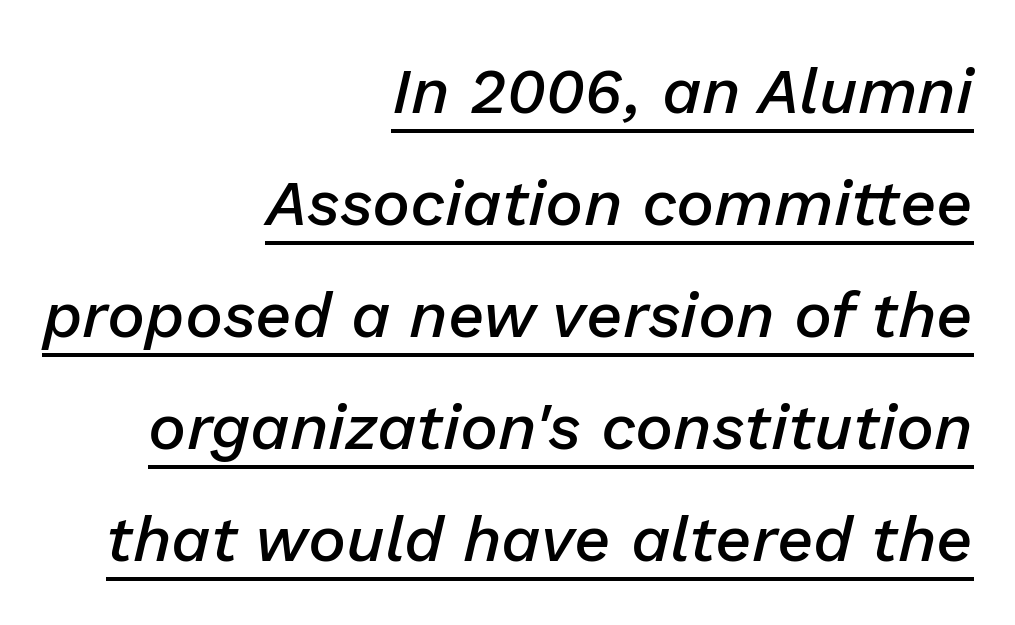
{"italic": "yes", "lean": "right", "slant_degrees": 13, "bold": "semi", "weight": "semibold", "width": "normal", "stroke_contrast": "low", "x_height": "medium", "monospaced": "no", "underline": "yes", "align": "right", "line_spacing_ratio": 1.75, "letter_spacing": "normal", "letter_spacing_em": 0.0, "glyph_px": 64}
